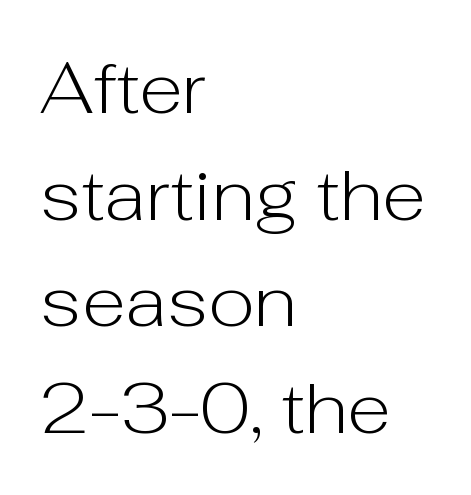
The image shows 72 px light sans-serif type, upright; set left-aligned, normal line spacing (1.48x), normal letter spacing, not underlined; low stroke contrast and a medium x-height.
